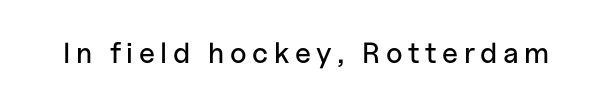
{"serif": "no", "italic": "no", "width": "normal", "stroke_contrast": "low", "x_height": "medium", "monospaced": "no", "underline": "no", "glyph_px": 29}
